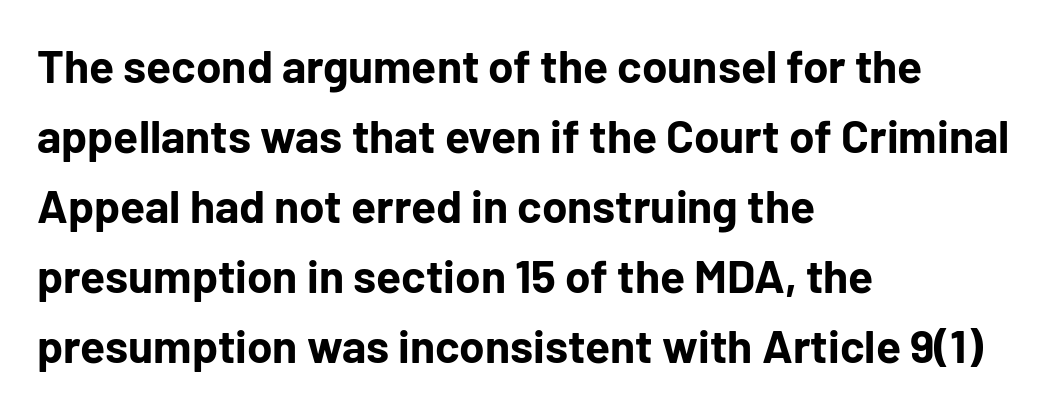
The image shows 46 px bold sans-serif type, upright; set left-aligned, normal line spacing (1.52x), normal letter spacing, not underlined; low stroke contrast and a medium x-height.
